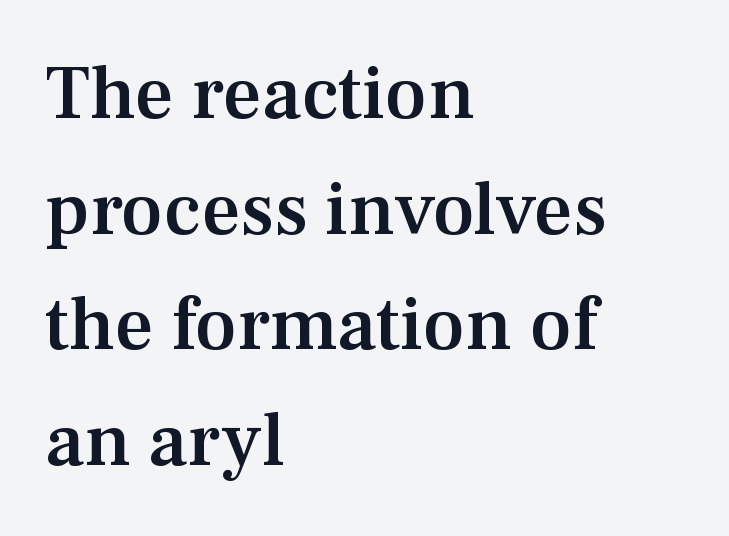
The strokes are fattened partway — semibold, not bold. The type sits square on the baseline with zero lean. Honestly, there is no underline to notice here at all. Horizontal bands of white between lines are of average thickness. Little horizontal feet cap the strokes, marking this as serif type.
